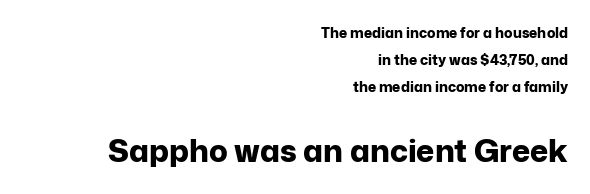
{"serif": "no", "italic": "no", "bold": "yes", "weight": "bold", "width": "normal", "stroke_contrast": "low", "x_height": "medium", "monospaced": "no", "underline": "no", "align": "right", "line_spacing": "loose", "line_spacing_ratio": 1.93, "letter_spacing": "normal", "letter_spacing_em": 0.0, "larger_block": "second", "size_ratio": 2.21, "glyph_px": 31}
